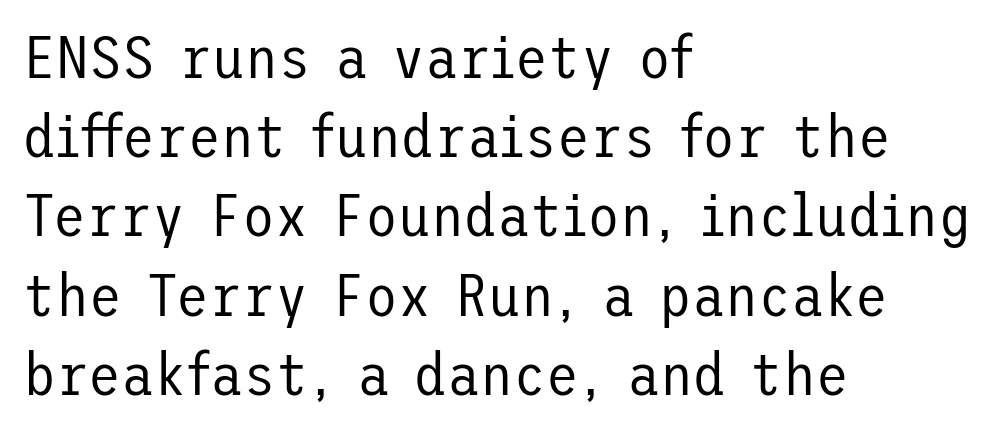
The image shows 60 px regular-weight sans-serif type, upright; set left-aligned, normal line spacing (1.32x), normal letter spacing, not underlined; low stroke contrast and a medium x-height.
